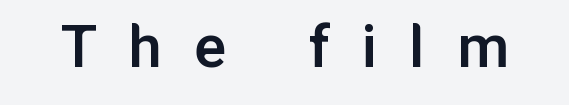
Q: Is the text bold? A: Semi-bold.
Q: Is the text italic (slanted)? A: No, it is upright.
Q: Is the typeface a serif or a sans-serif typeface? A: Sans-serif.
Q: Is the text underlined? A: No.
Q: Is the spacing between letters normal or unusually wide? A: Unusually wide.
Q: Width (condensed, normal, or wide)? A: Normal.
Q: Stroke contrast? A: Low.
Q: x-height? A: Medium.
Q: Monospaced? A: No.
